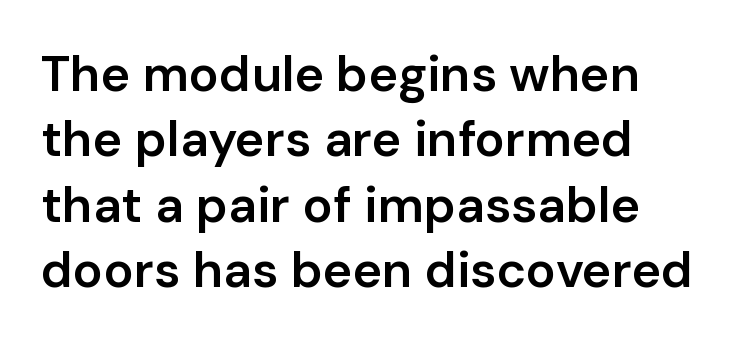
Q: Is the text bold? A: Semi-bold.
Q: Is the text italic (slanted)? A: No, it is upright.
Q: Is the typeface a serif or a sans-serif typeface? A: Sans-serif.
Q: Is the text underlined? A: No.
Q: How is the paragraph aligned? A: Left-aligned.
Q: Is the spacing between letters normal or unusually wide? A: Normal.
Q: Is the spacing between lines tight, normal or loose? A: Normal.
Q: Width (condensed, normal, or wide)? A: Normal.
Q: Stroke contrast? A: Low.
Q: x-height? A: Medium.
Q: Monospaced? A: No.
